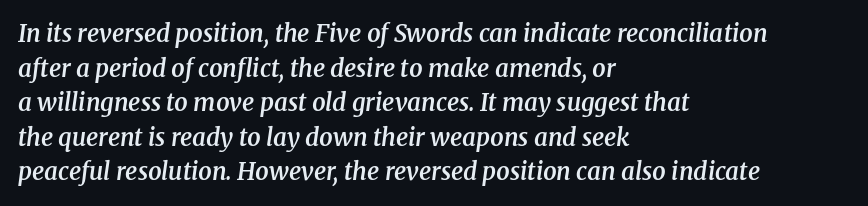
The image shows 24 px text type, italic (leaning right); set left-aligned, normal line spacing (1.44x), normal letter spacing, not underlined.
